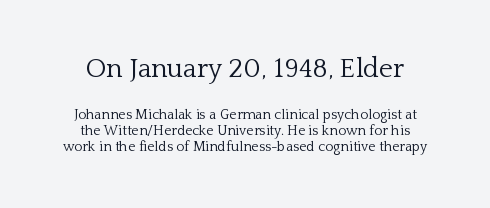
{"italic": "no", "bold": "no", "underline": "no", "line_spacing": "tight", "line_spacing_ratio": 1.15, "letter_spacing": "normal", "letter_spacing_em": 0.0, "larger_block": "first", "size_ratio": 1.93, "glyph_px": 27}
